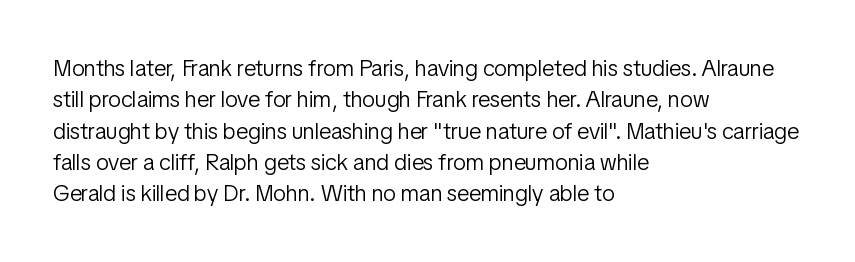
{"italic": "no", "bold": "no", "underline": "no", "align": "left", "line_spacing": "normal", "line_spacing_ratio": 1.36, "letter_spacing": "normal", "letter_spacing_em": 0.0, "glyph_px": 23}
